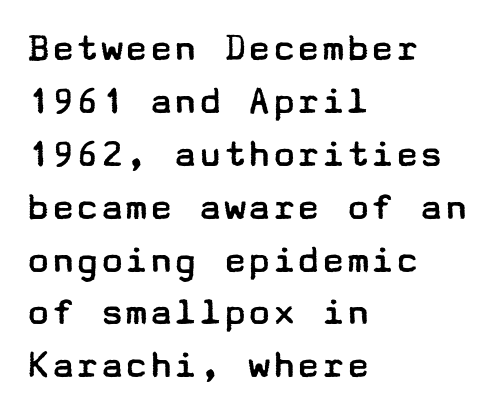
I'd call this a sans setting — the letters go barefoot. Notice how descenders clear the ascenders below comfortably — that's standard leading. The paragraph shown leans on its left margin. The type is set solid horizontally, with unmodified tracking. Is there any slant? The stems are plumb. The gap between lines stays unmarked.
